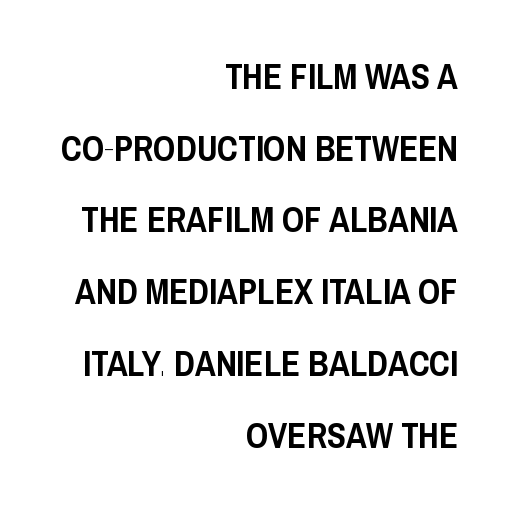
You could call the tracking neutral — neither tight nor loose. Serif or sans? Sans — the stroke terminals are bare. The specimen reads as upright at a glance. The rag falls on the left side of this text block. Descenders are the only things crossing below the line. Reading down the column, the eye jumps a long way to each next line.
